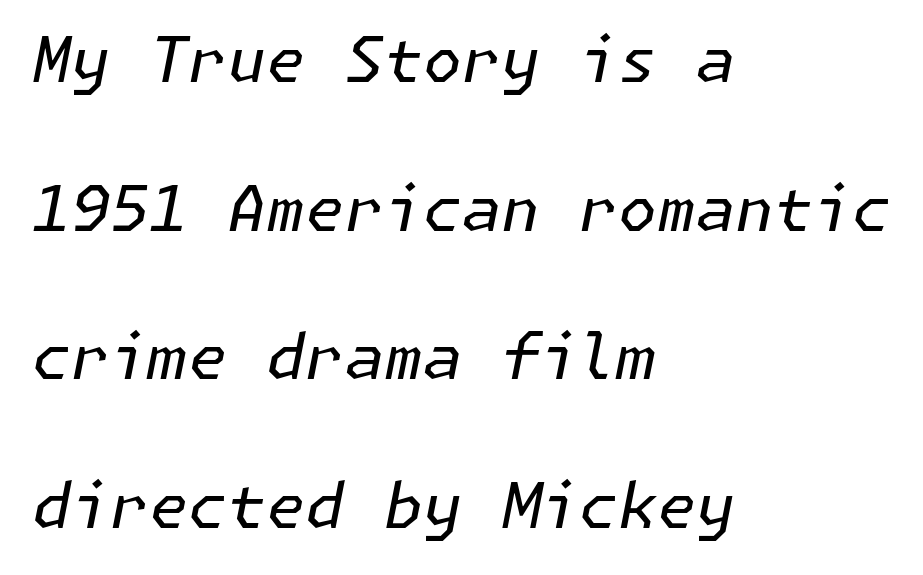
{"italic": "yes", "lean": "right", "slant_degrees": 11, "bold": "no", "weight": "regular", "width": "normal", "stroke_contrast": "low", "x_height": "medium", "underline": "no", "align": "left", "line_spacing": "loose", "line_spacing_ratio": 2.36, "letter_spacing": "normal", "letter_spacing_em": 0.0, "glyph_px": 63}
